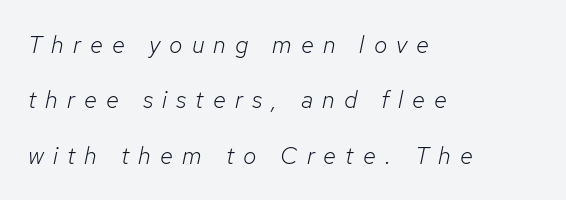
Q: Is the text bold? A: No.
Q: Is the text italic (slanted)? A: Yes, it leans right by about 12 degrees.
Q: Is the text underlined? A: No.
Q: How is the paragraph aligned? A: Left-aligned.
Q: Is the spacing between letters normal or unusually wide? A: Unusually wide.
Q: Is the spacing between lines tight, normal or loose? A: Loose.
